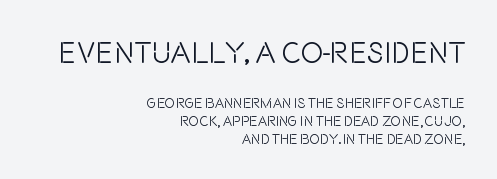
{"serif": "no", "italic": "no", "bold": "no", "weight": "light", "width": "condensed", "stroke_contrast": "low", "x_height": "large", "monospaced": "no", "underline": "no", "align": "right", "line_spacing": "normal", "line_spacing_ratio": 1.27, "letter_spacing": "normal", "letter_spacing_em": 0.0, "larger_block": "first", "size_ratio": 2.14, "glyph_px": 30}
